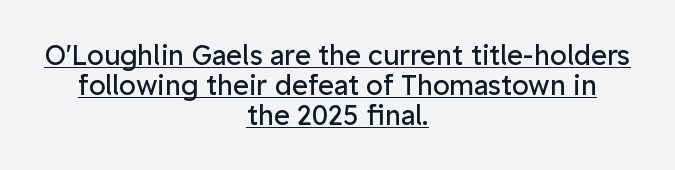
No italicization has been applied; the sample stays upright. Unbolded letterforms with no extra heft. Nothing unusual about the tracking: characters are spaced as the font intends. Check the space under the baseline: a stroke is drawn there. The paragraph has two soft edges and a firm central axis.
